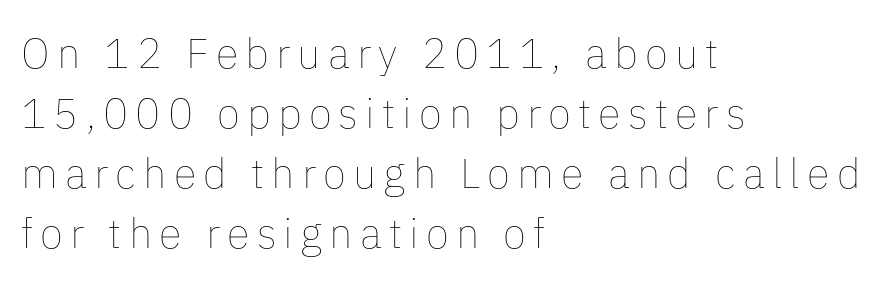
Q: Is the text bold? A: No.
Q: Is the text italic (slanted)? A: No, it is upright.
Q: Is the text underlined? A: No.
Q: How is the paragraph aligned? A: Left-aligned.
Q: Is the spacing between lines tight, normal or loose? A: Normal.
Q: Width (condensed, normal, or wide)? A: Normal.
Q: Stroke contrast? A: Low.
Q: x-height? A: Medium.
Q: Monospaced? A: No.
